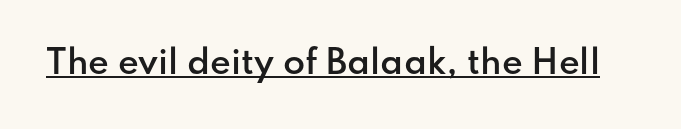
{"serif": "no", "italic": "no", "bold": "semi", "weight": "semibold", "width": "normal", "stroke_contrast": "low", "x_height": "small", "monospaced": "no", "underline": "yes", "letter_spacing": "normal", "letter_spacing_em": 0.0, "glyph_px": 32}
